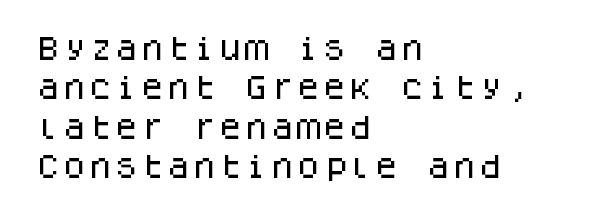
This rendering features lettering with no underline. Every row of glyphs begins at an identical x-position on the left. The leading is moderate, giving the passage an even texture. When letters stand straight like this, we call the style roman or upright.
